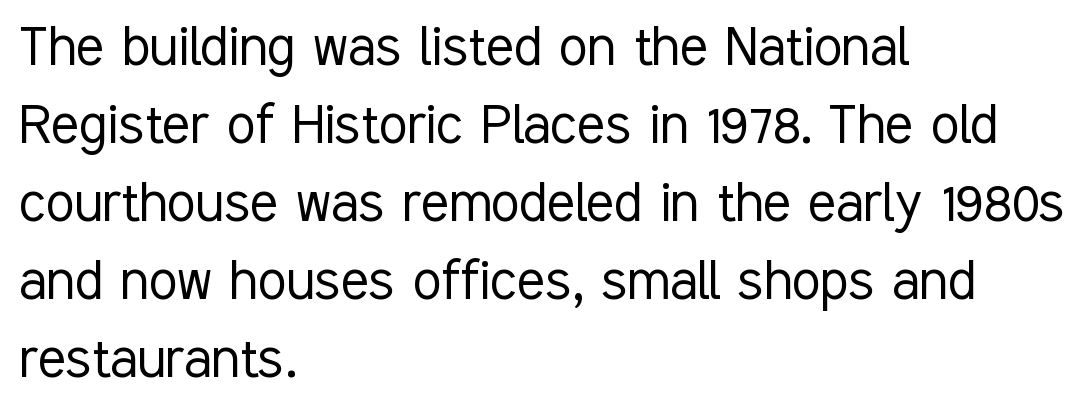
The image shows 65 px light, condensed sans-serif type, upright; set left-aligned, line spacing 1.2x, normal letter spacing, not underlined; low stroke contrast and a medium x-height.
